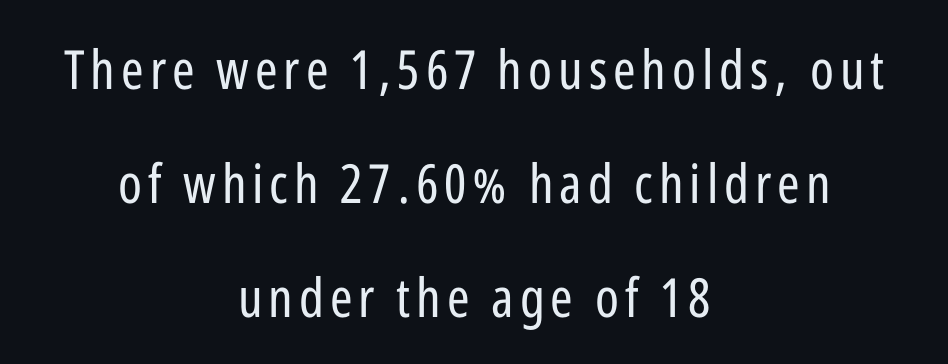
{"serif": "no", "italic": "no", "bold": "no", "weight": "regular", "width": "condensed", "stroke_contrast": "low", "x_height": "medium", "monospaced": "no", "underline": "no", "align": "center", "line_spacing": "loose", "line_spacing_ratio": 2.11, "glyph_px": 54}
